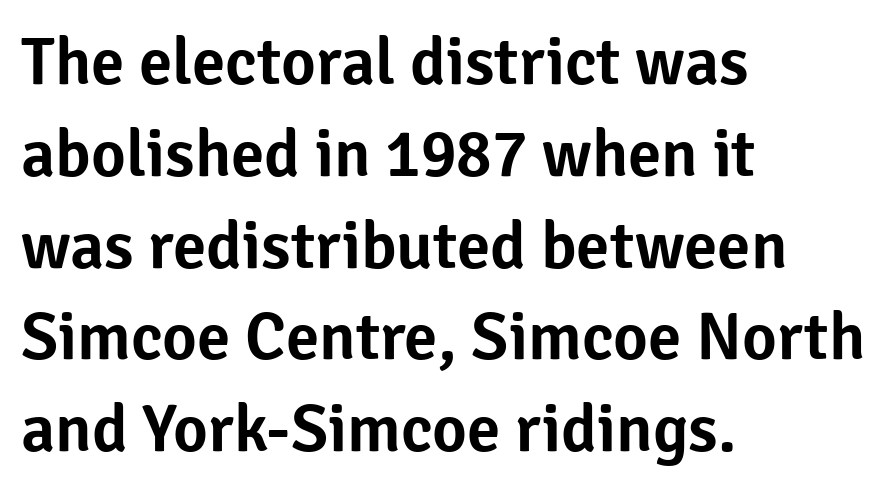
The area under the type is left untouched. The font's upright variant was chosen for this text. The lines in this sample share a left origin and differ only in where they stop. The type is set solid horizontally, with unmodified tracking.
